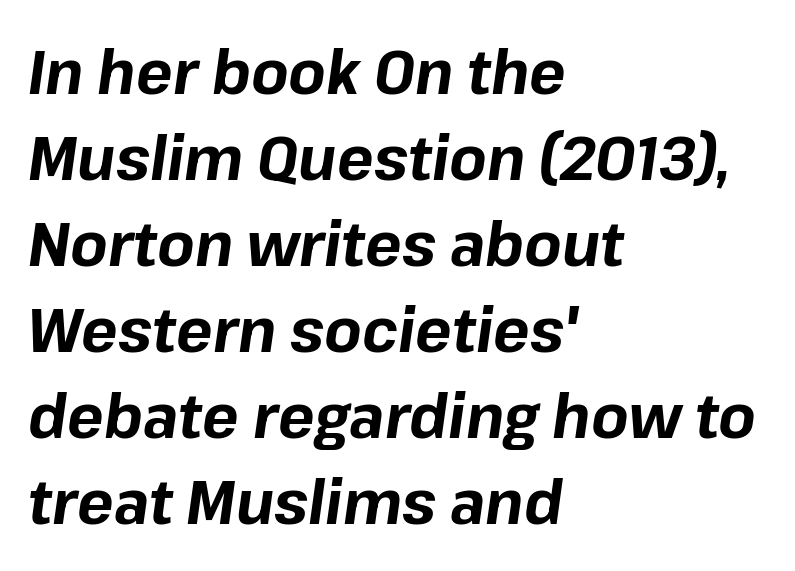
Leading: standard. Here the glyphs are tracked normally, forming tight word shapes. This is heavy type, rendered in bold. Note the varied advance widths — an 'i' is clearly narrower than an 'm'. It's the slanting kind of type.
